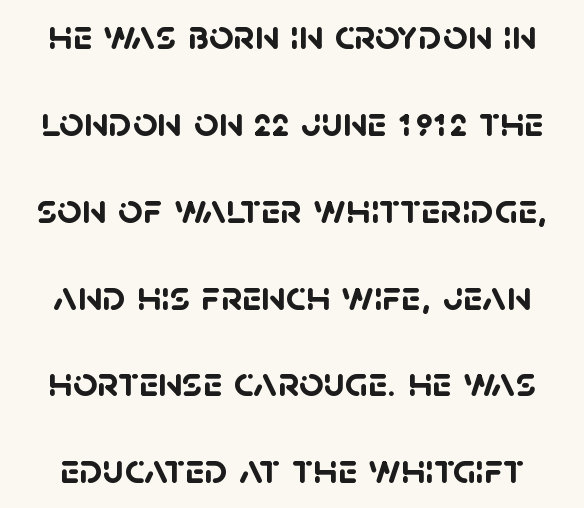
The letters are bold, with thick, heavy strokes. The characters display no serif detailing; their extremities are plain. Is this a fixed-width face? No — the glyphs have proportional, varying widths. Nobody touched the tracking dial on this one.
